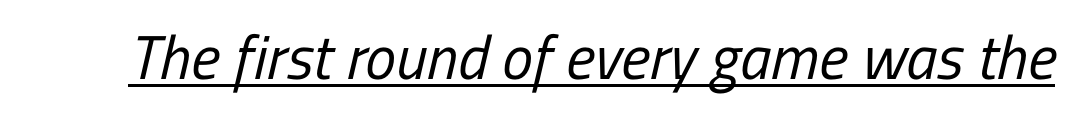
Proportional: the letters do not fall into vertical columns. The line texture is even and compact thanks to regular tracking. The rendering uses the underline text-decoration. This is not heavy type; no bold has been used.
